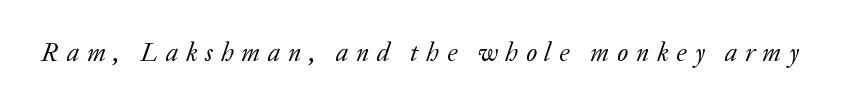
{"italic": "yes", "lean": "right", "slant_degrees": 20, "bold": "no", "underline": "no", "letter_spacing": "wide", "letter_spacing_em": 0.3, "glyph_px": 26}
